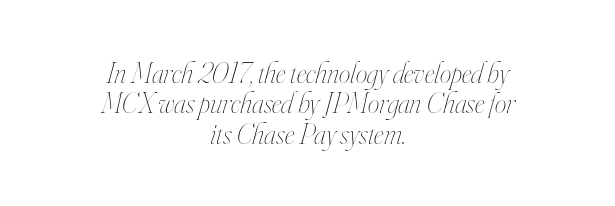
The image shows 29 px thin, condensed type, italic (leaning right); set centered, tight line spacing (1.05x), normal letter spacing, not underlined; high stroke contrast and a small x-height.
